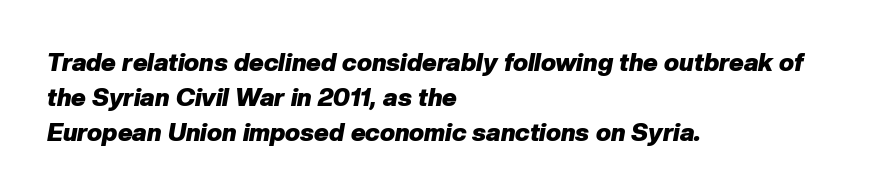
Q: Is the text bold? A: Yes.
Q: Is the text italic (slanted)? A: Yes, it leans right by about 10 degrees.
Q: Is the text underlined? A: No.
Q: How is the paragraph aligned? A: Left-aligned.
Q: Is the spacing between letters normal or unusually wide? A: Normal.
Q: Is the spacing between lines tight, normal or loose? A: Normal.
